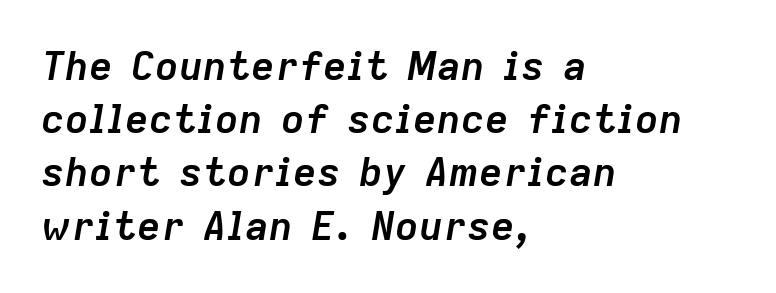
{"italic": "yes", "lean": "right", "slant_degrees": 9, "bold": "yes", "weight": "semibold", "width": "normal", "stroke_contrast": "low", "x_height": "medium", "monospaced": "no", "underline": "no", "align": "left", "line_spacing": "normal", "line_spacing_ratio": 1.33, "letter_spacing": "normal", "letter_spacing_em": 0.0, "glyph_px": 40}
